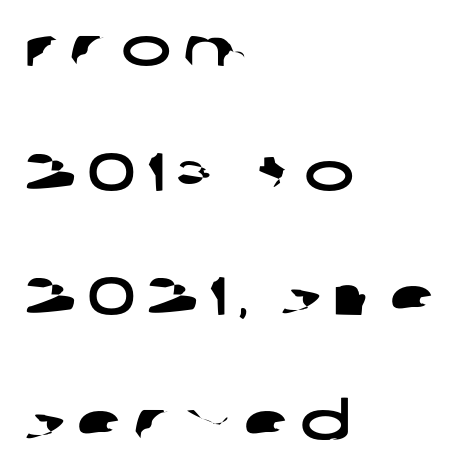
Q: Is the typeface a serif or a sans-serif typeface? A: Sans-serif.
Q: Is the text underlined? A: No.
Q: How is the paragraph aligned? A: Left-aligned.
Q: Is the spacing between letters normal or unusually wide? A: Unusually wide.
Q: Is the spacing between lines tight, normal or loose? A: Loose.
Q: Width (condensed, normal, or wide)? A: Wide.
Q: Stroke contrast? A: Low.
Q: x-height? A: Large.
Q: Monospaced? A: No.
